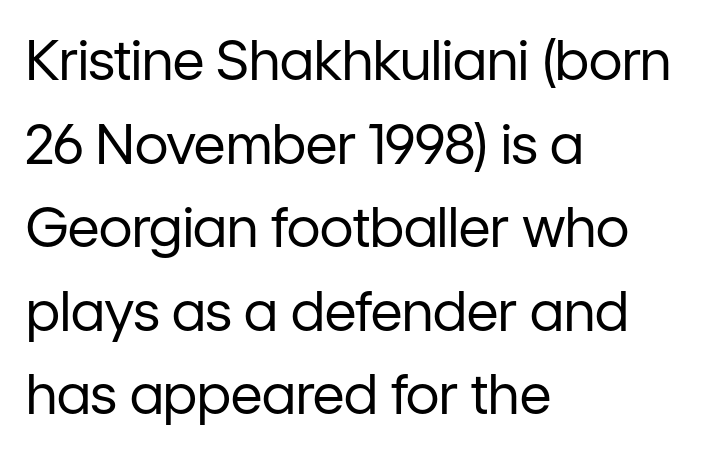
{"serif": "no", "italic": "no", "bold": "no", "weight": "regular", "width": "normal", "stroke_contrast": "low", "x_height": "medium", "monospaced": "no", "underline": "no", "align": "left", "line_spacing": "normal", "line_spacing_ratio": 1.52, "letter_spacing": "normal", "letter_spacing_em": 0.0, "glyph_px": 55}
